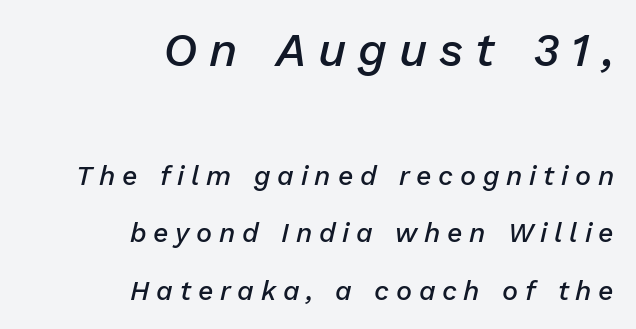
The image shows 47 px semibold type, italic (leaning right); set right-aligned, loose line spacing (2.12x), unusually wide letter spacing (+0.25 em), not underlined; the first (top) block is 1.74x larger; low stroke contrast and a medium x-height.
